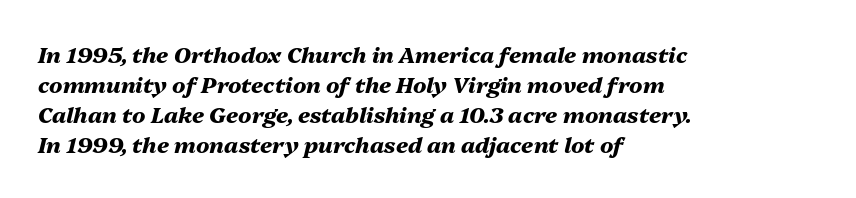
{"italic": "yes", "lean": "right", "slant_degrees": 13, "bold": "yes", "underline": "no", "align": "left", "line_spacing": "normal", "line_spacing_ratio": 1.37, "letter_spacing": "normal", "letter_spacing_em": 0.0, "glyph_px": 22}
